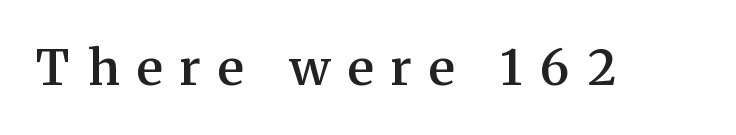
{"serif": "yes", "italic": "no", "bold": "semi", "weight": "semibold", "width": "normal", "stroke_contrast": "medium", "x_height": "medium", "monospaced": "no", "underline": "no", "letter_spacing": "wide", "letter_spacing_em": 0.36, "glyph_px": 49}
